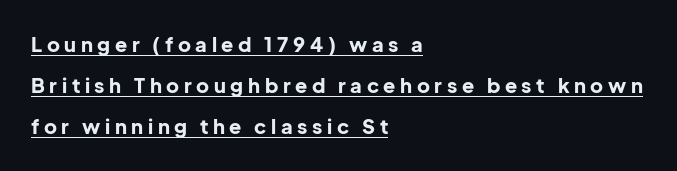
The image shows 20 px bold type, upright; set left-aligned, loose line spacing (2.06x), unusually wide letter spacing (+0.23 em), underlined.
